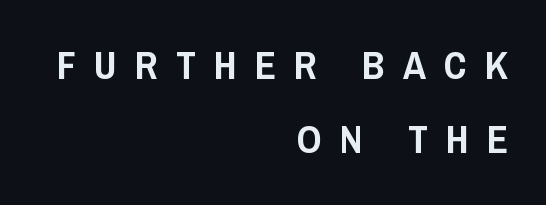
Q: Is the text italic (slanted)? A: No, it is upright.
Q: Is the typeface a serif or a sans-serif typeface? A: Sans-serif.
Q: Is the text underlined? A: No.
Q: How is the paragraph aligned? A: Right-aligned.
Q: Is the spacing between letters normal or unusually wide? A: Unusually wide.
Q: Is the spacing between lines tight, normal or loose? A: Loose.
Q: Width (condensed, normal, or wide)? A: Condensed.
Q: Stroke contrast? A: Low.
Q: x-height? A: Large.
Q: Monospaced? A: No.
